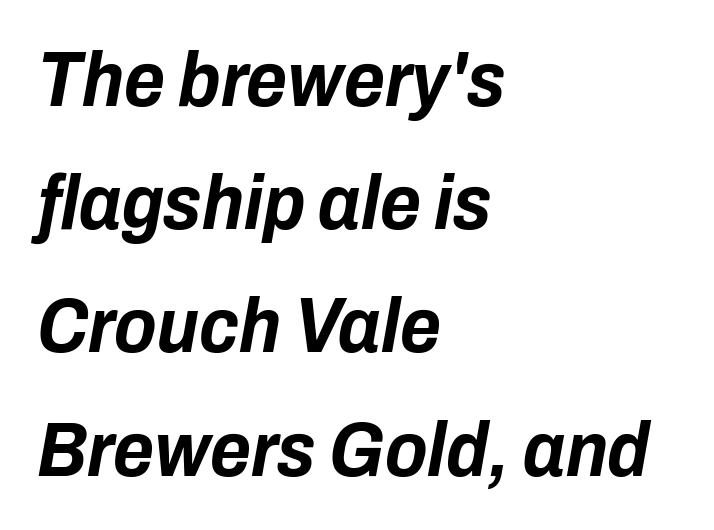
The image shows 78 px bold, condensed type, italic (leaning right); set left-aligned, normal line spacing (1.58x), normal letter spacing, not underlined; low stroke contrast and a medium x-height.
